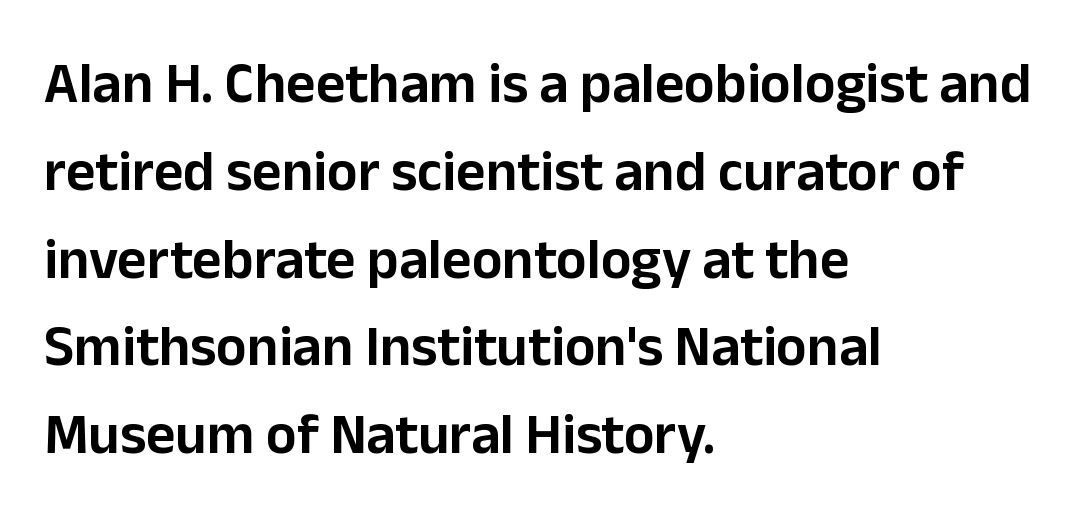
{"serif": "no", "italic": "no", "width": "normal", "stroke_contrast": "low", "x_height": "medium", "monospaced": "no", "underline": "no", "align": "left", "line_spacing": "normal", "line_spacing_ratio": 1.54, "letter_spacing": "normal", "letter_spacing_em": 0.0, "glyph_px": 57}
